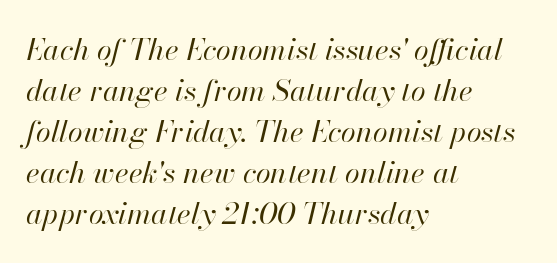
Q: Is the text bold? A: No.
Q: Is the text italic (slanted)? A: Yes, it leans right by about 13 degrees.
Q: Is the text underlined? A: No.
Q: How is the paragraph aligned? A: Left-aligned.
Q: Is the spacing between letters normal or unusually wide? A: Normal.
Q: Is the spacing between lines tight, normal or loose? A: Normal.
Q: Width (condensed, normal, or wide)? A: Normal.
Q: Stroke contrast? A: High.
Q: x-height? A: Small.
Q: Monospaced? A: No.
